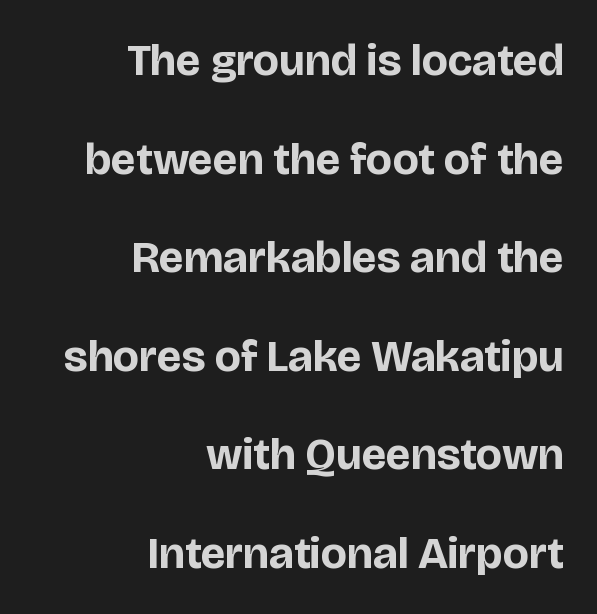
The line-height multiplier appears high, well above default. It's the straight-up-and-down kind of type. The letters are bold, with thick, heavy strokes. The type family on display is of the sans-serif kind.
